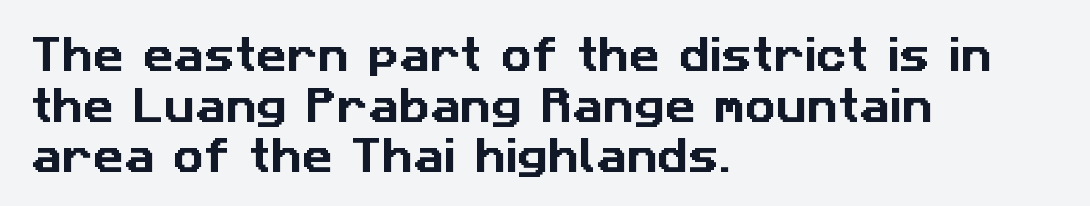
{"serif": "no", "width": "normal", "stroke_contrast": "low", "x_height": "medium", "monospaced": "no", "underline": "no", "align": "left", "line_spacing": "normal", "line_spacing_ratio": 1.33, "letter_spacing": "normal", "letter_spacing_em": 0.0, "glyph_px": 38}
